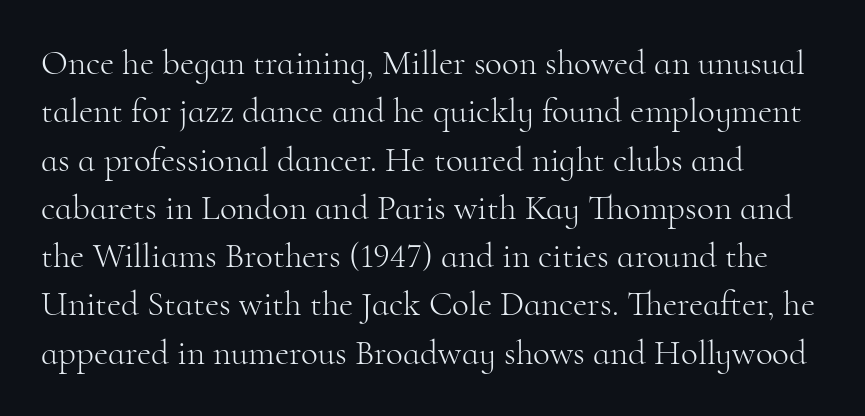
This is the regular roman posture of the typeface. In terms of letterspacing, this is plain default setting. Counters stay open thanks to moderate or lighter strokes. Honestly, there is no underline to notice here at all.
